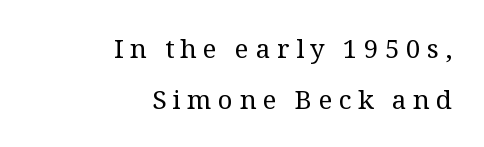
The image shows 26 px text type, upright; set right-aligned, loose line spacing (1.95x), unusually wide letter spacing (+0.25 em), not underlined.
